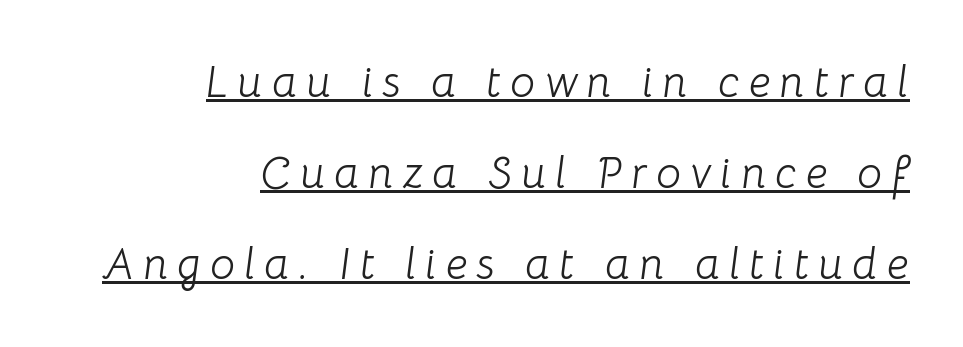
Q: Is the text bold? A: No.
Q: Is the text italic (slanted)? A: Yes, it leans right by about 8 degrees.
Q: Is the text underlined? A: Yes.
Q: How is the paragraph aligned? A: Right-aligned.
Q: Is the spacing between letters normal or unusually wide? A: Unusually wide.
Q: Is the spacing between lines tight, normal or loose? A: Loose.
Q: Width (condensed, normal, or wide)? A: Normal.
Q: Stroke contrast? A: Low.
Q: x-height? A: Medium.
Q: Monospaced? A: No.
